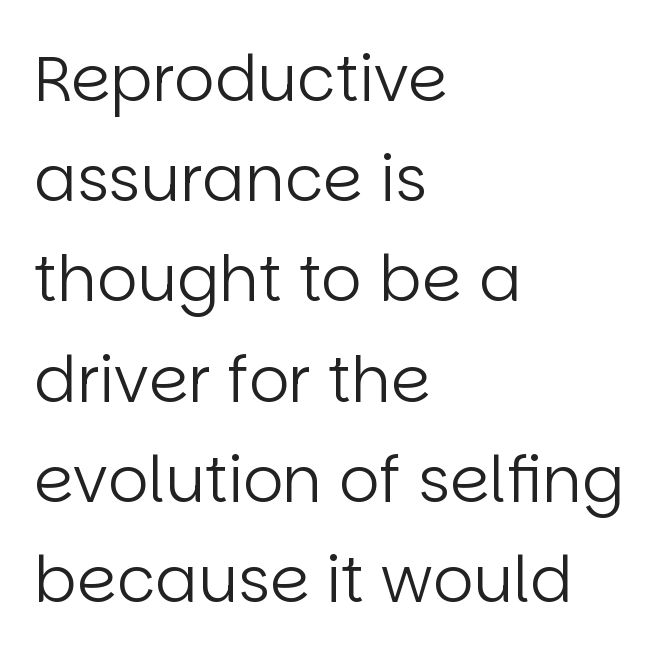
Q: Is the text bold? A: No.
Q: Is the text italic (slanted)? A: No, it is upright.
Q: Is the typeface a serif or a sans-serif typeface? A: Sans-serif.
Q: Is the text underlined? A: No.
Q: How is the paragraph aligned? A: Left-aligned.
Q: Is the spacing between letters normal or unusually wide? A: Normal.
Q: Is the spacing between lines tight, normal or loose? A: Normal.
Q: Width (condensed, normal, or wide)? A: Normal.
Q: Stroke contrast? A: Low.
Q: x-height? A: Large.
Q: Monospaced? A: No.
